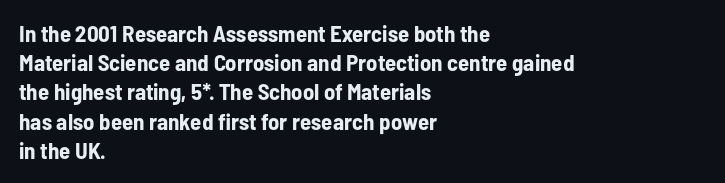
Q: Is the text bold? A: Yes.
Q: Is the text italic (slanted)? A: No, it is upright.
Q: Is the text underlined? A: No.
Q: How is the paragraph aligned? A: Left-aligned.
Q: Is the spacing between letters normal or unusually wide? A: Normal.
Q: Is the spacing between lines tight, normal or loose? A: Normal.
